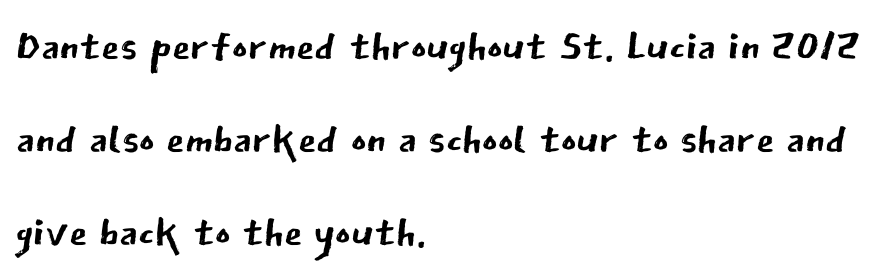
The image shows 59 px regular-weight sans-serif type, upright; set left-aligned, normal line spacing (1.58x), normal letter spacing, not underlined; low stroke contrast and a medium x-height.
